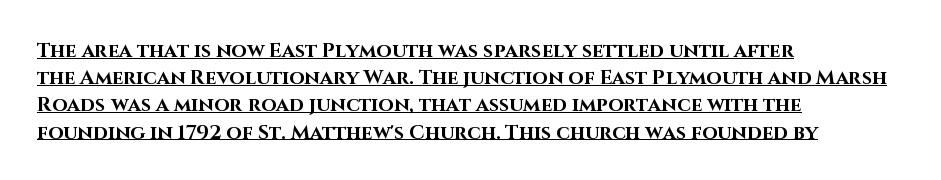
Letter spacing: default. Is there an underline? Yes — a line sits under the letters. Reading down the column, the eye jumps a familiar distance to each next line. Typographic density is high because the face is bold. Upright lettering throughout. The lines are quadded left.
